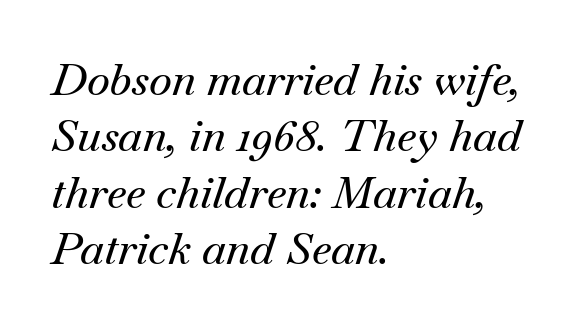
The rendering applies a slant to the glyphs. This rendering features lettering with no underline. Students, observe: this is what conventionally led text looks like. The letters sit at their default tracking, neither squeezed nor spread.
